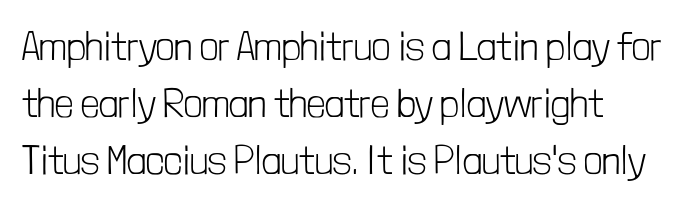
Each stroke keeps to a modest, everyday thickness or less. The lines sit at an ordinary, default distance from one another. The horizontal fit of the characters is conventional and even. Check where the strokes stop: nothing finishes them off — pure sans. Is this a fixed-width face? No — the glyphs have proportional, varying widths.
